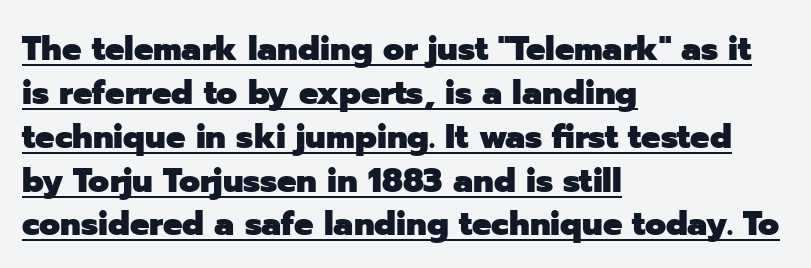
{"serif": "no", "italic": "no", "bold": "yes", "weight": "heavy", "width": "normal", "stroke_contrast": "low", "x_height": "medium", "monospaced": "no", "underline": "yes", "align": "left", "line_spacing": "normal", "line_spacing_ratio": 1.29, "letter_spacing": "normal", "letter_spacing_em": 0.0, "glyph_px": 34}
